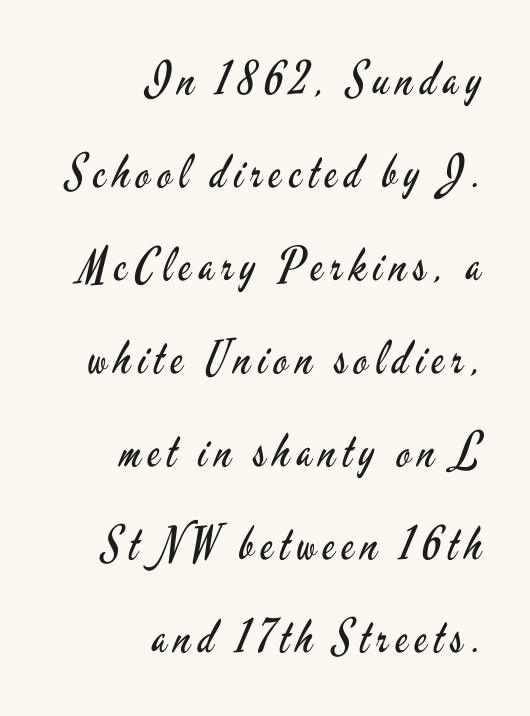
The image shows 46 px regular-weight, condensed sans-serif type; set right-aligned, loose line spacing (2.02x), not underlined; low stroke contrast and a small x-height.
